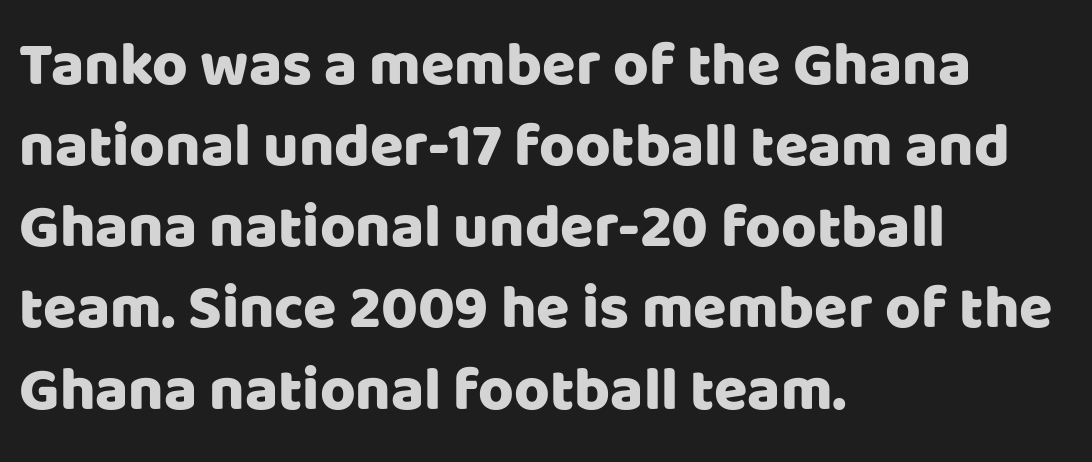
The image shows 61 px sans-serif type, upright; set left-aligned, normal line spacing (1.33x), normal letter spacing, not underlined; low stroke contrast and a large x-height.
